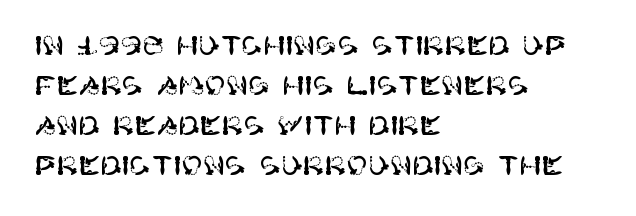
Q: Is the text italic (slanted)? A: No, it is upright.
Q: Is the text underlined? A: No.
Q: How is the paragraph aligned? A: Left-aligned.
Q: Is the spacing between letters normal or unusually wide? A: Normal.
Q: Is the spacing between lines tight, normal or loose? A: Normal.
